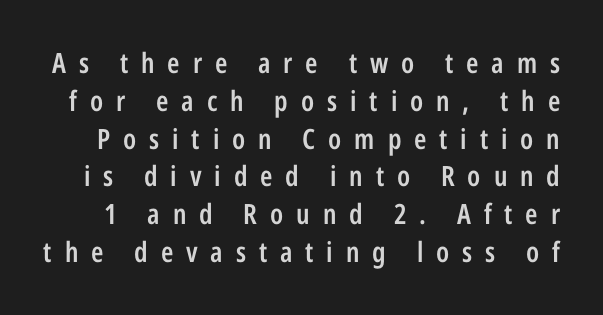
{"serif": "no", "italic": "no", "bold": "semi", "weight": "semibold", "width": "condensed", "stroke_contrast": "low", "x_height": "medium", "monospaced": "no", "underline": "no", "line_spacing": "normal", "line_spacing_ratio": 1.35, "letter_spacing": "wide", "letter_spacing_em": 0.46, "glyph_px": 28}
